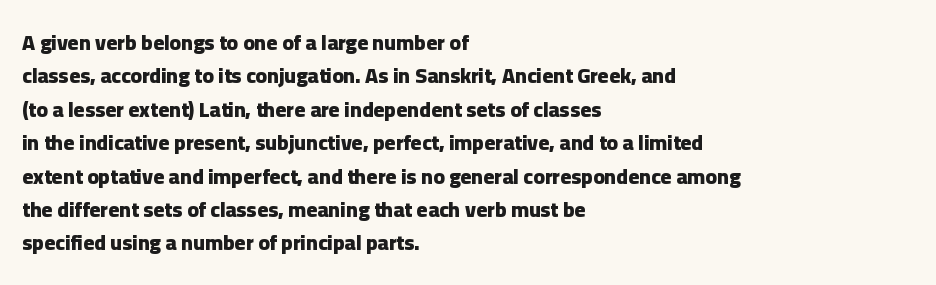
Q: Is the text bold? A: Yes.
Q: Is the text italic (slanted)? A: No, it is upright.
Q: Is the text underlined? A: No.
Q: How is the paragraph aligned? A: Left-aligned.
Q: Is the spacing between letters normal or unusually wide? A: Normal.
Q: Is the spacing between lines tight, normal or loose? A: Normal.
